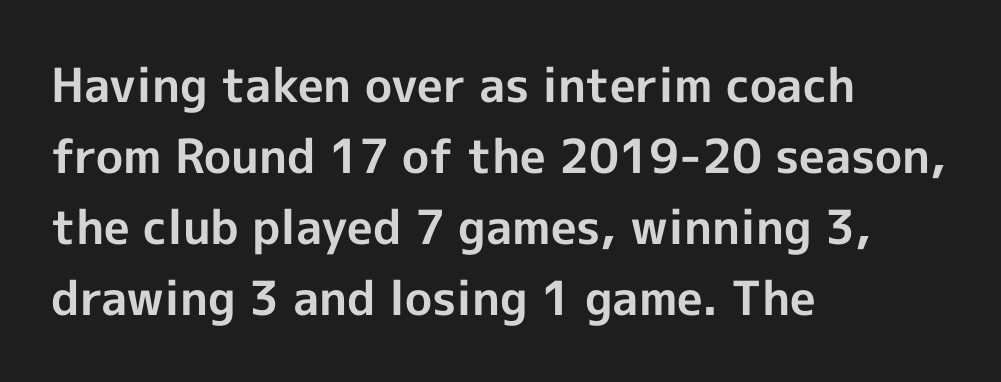
The image shows 47 px bold sans-serif type, upright; set left-aligned, normal line spacing (1.51x), normal letter spacing, not underlined; a medium x-height.
